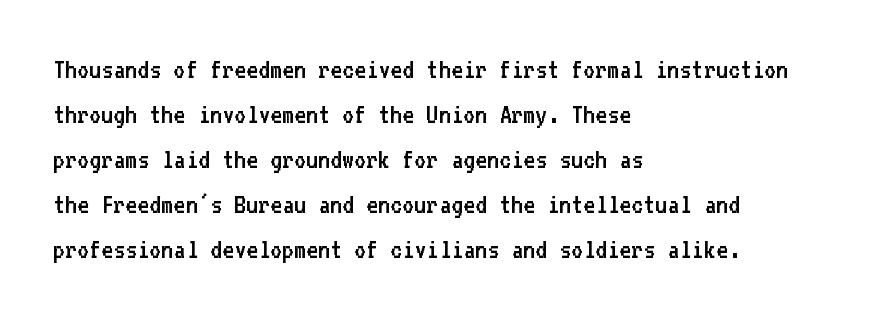
Q: Is the text bold? A: No.
Q: Is the text italic (slanted)? A: No, it is upright.
Q: Is the typeface a serif or a sans-serif typeface? A: Sans-serif.
Q: Is the text underlined? A: No.
Q: How is the paragraph aligned? A: Left-aligned.
Q: Is the spacing between letters normal or unusually wide? A: Normal.
Q: Is the spacing between lines tight, normal or loose? A: Normal.
Q: Width (condensed, normal, or wide)? A: Normal.
Q: Stroke contrast? A: Low.
Q: x-height? A: Medium.
Q: Monospaced? A: Yes.
